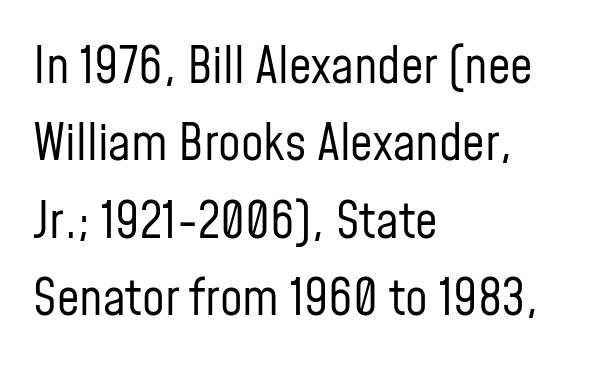
Q: Is the text bold? A: No.
Q: Is the text italic (slanted)? A: No, it is upright.
Q: Is the typeface a serif or a sans-serif typeface? A: Sans-serif.
Q: Is the text underlined? A: No.
Q: How is the paragraph aligned? A: Left-aligned.
Q: Is the spacing between letters normal or unusually wide? A: Normal.
Q: Is the spacing between lines tight, normal or loose? A: Normal.
Q: Width (condensed, normal, or wide)? A: Condensed.
Q: Stroke contrast? A: Low.
Q: x-height? A: Medium.
Q: Monospaced? A: No.
